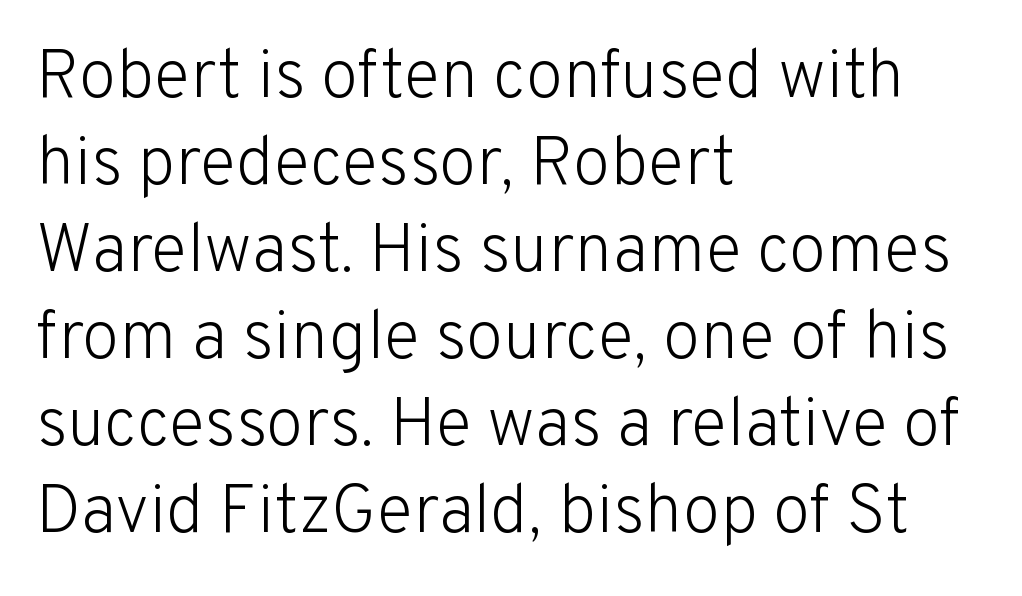
The image shows 68 px light sans-serif type, upright; set left-aligned, normal line spacing (1.28x), normal letter spacing, not underlined; low stroke contrast and a medium x-height.
